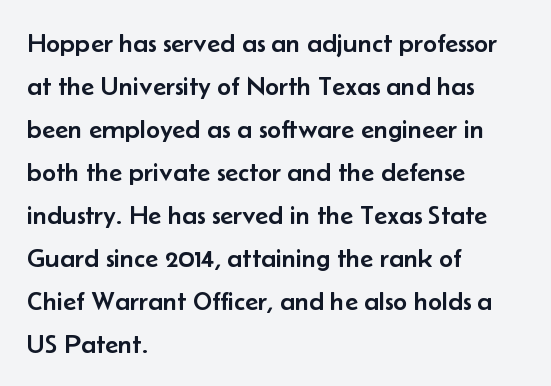
Q: Is the text italic (slanted)? A: No, it is upright.
Q: Is the text underlined? A: No.
Q: How is the paragraph aligned? A: Left-aligned.
Q: Is the spacing between letters normal or unusually wide? A: Normal.
Q: Is the spacing between lines tight, normal or loose? A: Normal.
